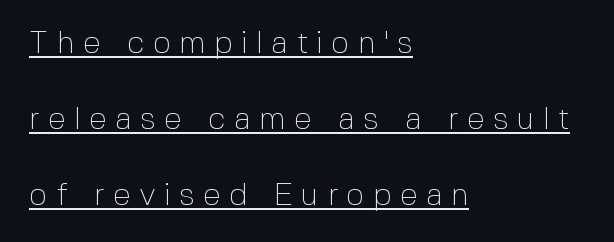
Q: Is the text bold? A: No.
Q: Is the text italic (slanted)? A: No, it is upright.
Q: Is the typeface a serif or a sans-serif typeface? A: Sans-serif.
Q: Is the text underlined? A: Yes.
Q: How is the paragraph aligned? A: Left-aligned.
Q: Is the spacing between letters normal or unusually wide? A: Unusually wide.
Q: Is the spacing between lines tight, normal or loose? A: Loose.
Q: Width (condensed, normal, or wide)? A: Normal.
Q: x-height? A: Medium.
Q: Monospaced? A: No.
